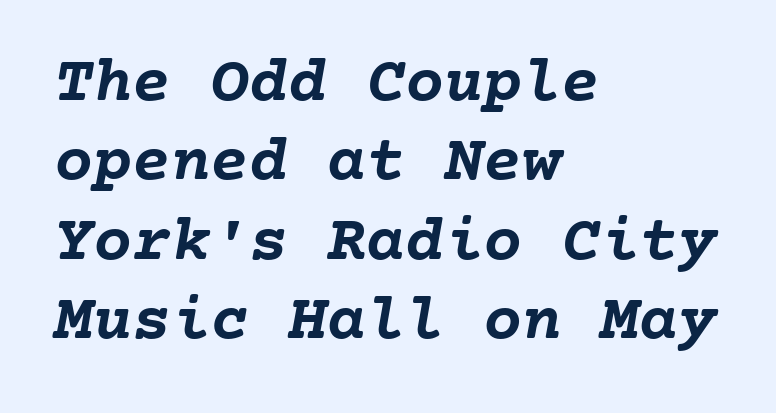
The rendering uses typewriter-style spacing with identical character cells. Descenders hang freely into open space. Here the glyphs are tracked normally, forming tight word shapes. The font is running at its bold setting.
